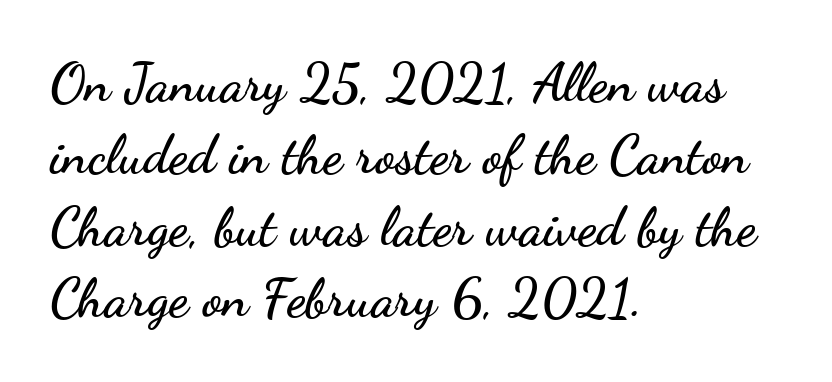
Horizontal bands of white between lines are of average thickness. Spacing between characters is what you'd get straight out of the box. Beneath every word, the page is bare. Horizontal alignment here is leftward, the default for most running prose.
